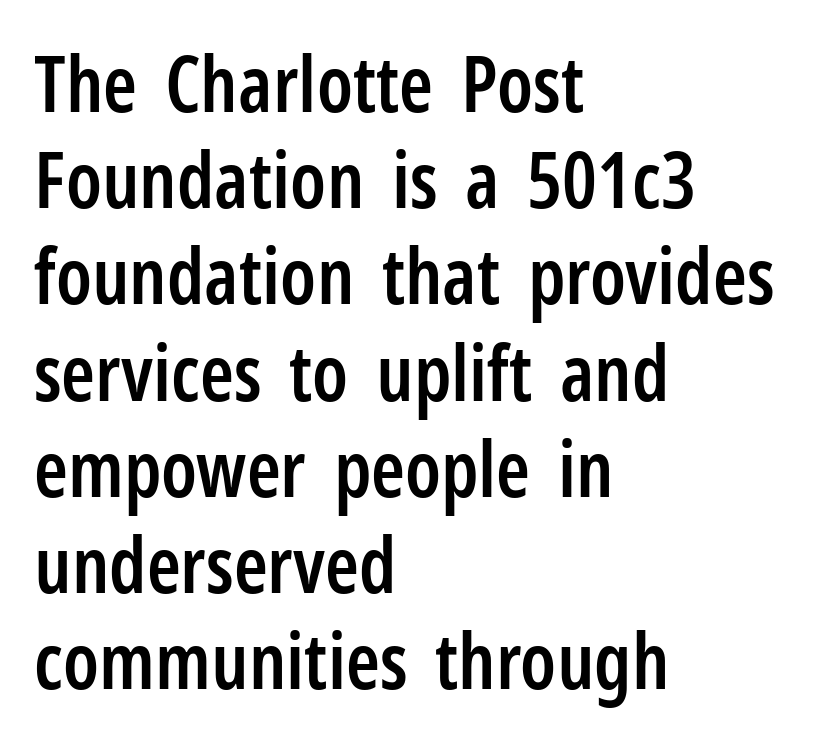
Notice how the stems are strictly vertical — no italics here. Which margin do the lines hug? The left one — the right edge is uneven. A typesetter would label this face a sans. Quick note: underline off. A typesetter would call this proportional, since set widths differ per character. The horizontal fit of the characters is conventional and even.
